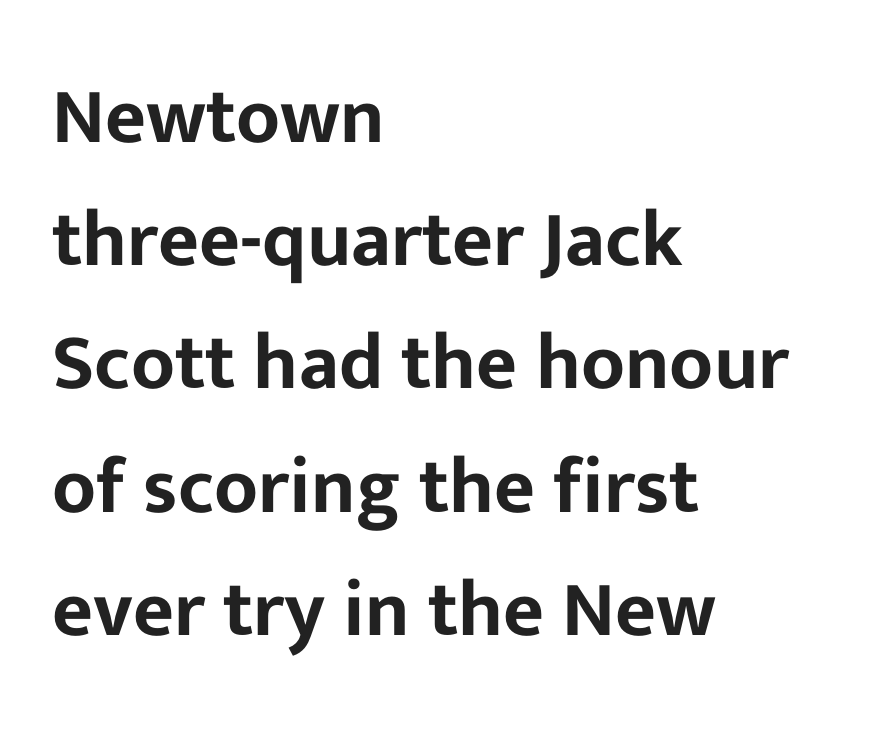
Q: Is the text italic (slanted)? A: No, it is upright.
Q: Is the typeface a serif or a sans-serif typeface? A: Sans-serif.
Q: Is the text underlined? A: No.
Q: How is the paragraph aligned? A: Left-aligned.
Q: Is the spacing between letters normal or unusually wide? A: Normal.
Q: Is the spacing between lines tight, normal or loose? A: Normal.
Q: Width (condensed, normal, or wide)? A: Normal.
Q: Stroke contrast? A: Low.
Q: x-height? A: Medium.
Q: Monospaced? A: No.
